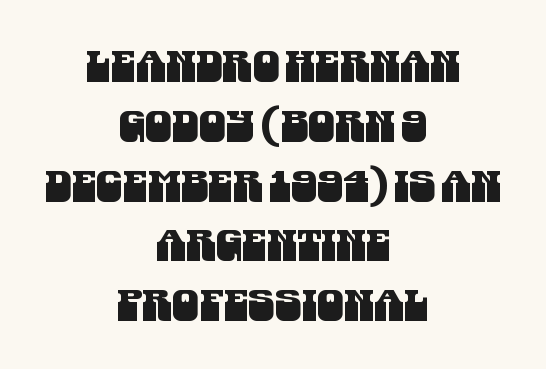
Q: Is the typeface a serif or a sans-serif typeface? A: Sans-serif.
Q: Is the text underlined? A: No.
Q: How is the paragraph aligned? A: Centered.
Q: Is the spacing between letters normal or unusually wide? A: Normal.
Q: Is the spacing between lines tight, normal or loose? A: Normal.
Q: Width (condensed, normal, or wide)? A: Condensed.
Q: Stroke contrast? A: Medium.
Q: x-height? A: Large.
Q: Monospaced? A: No.
